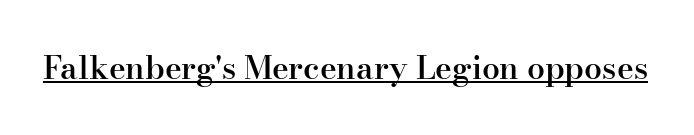
Glyph-to-glyph distance matches everyday printed text. Students, this is semibold: more ink than regular, less than bold. Notice how the stems are strictly vertical — no italics here. Does a line run under the words? Yes, clearly. The designer went with a serif here, giving each stem small feet.
